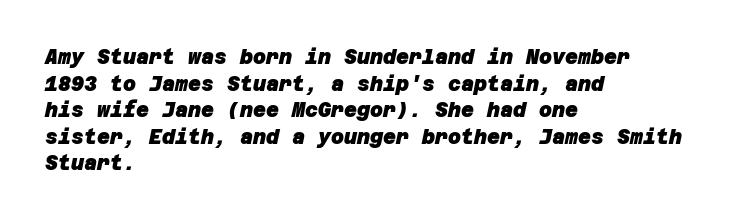
Its strokes are broad and dark, the hallmark of bold type. Short and long lines alike share a common starting point at left. How are the letters spaced? Ordinarily, with no added tracking. The gap between lines stays unmarked. Each new line begins a customary step beneath the previous one.
